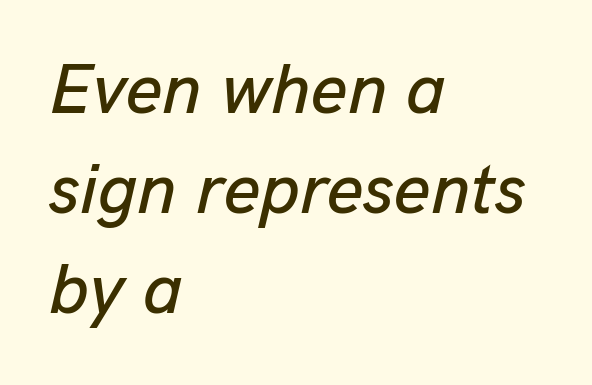
{"italic": "yes", "lean": "right", "slant_degrees": 13, "width": "normal", "stroke_contrast": "low", "x_height": "medium", "monospaced": "no", "underline": "no", "align": "left", "line_spacing": "normal", "line_spacing_ratio": 1.41, "letter_spacing": "normal", "letter_spacing_em": 0.0, "glyph_px": 71}
